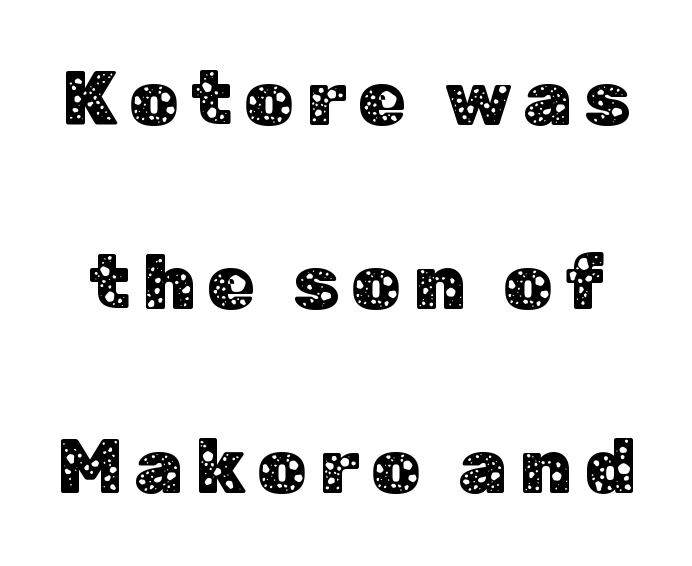
Q: Is the text italic (slanted)? A: No, it is upright.
Q: Is the typeface a serif or a sans-serif typeface? A: Sans-serif.
Q: Is the text underlined? A: No.
Q: Is the spacing between lines tight, normal or loose? A: Loose.
Q: Width (condensed, normal, or wide)? A: Normal.
Q: Stroke contrast? A: Low.
Q: x-height? A: Medium.
Q: Monospaced? A: No.
